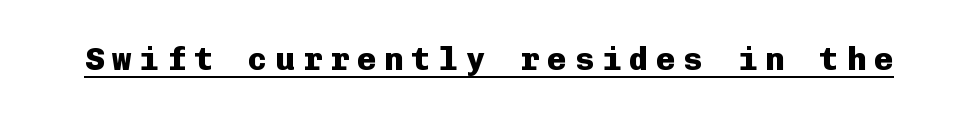
Q: Is the text bold? A: Yes.
Q: Is the text italic (slanted)? A: No, it is upright.
Q: Is the typeface a serif or a sans-serif typeface? A: Sans-serif.
Q: Is the text underlined? A: Yes.
Q: Is the spacing between letters normal or unusually wide? A: Unusually wide.
Q: Width (condensed, normal, or wide)? A: Normal.
Q: Stroke contrast? A: Low.
Q: x-height? A: Medium.
Q: Monospaced? A: Yes.
